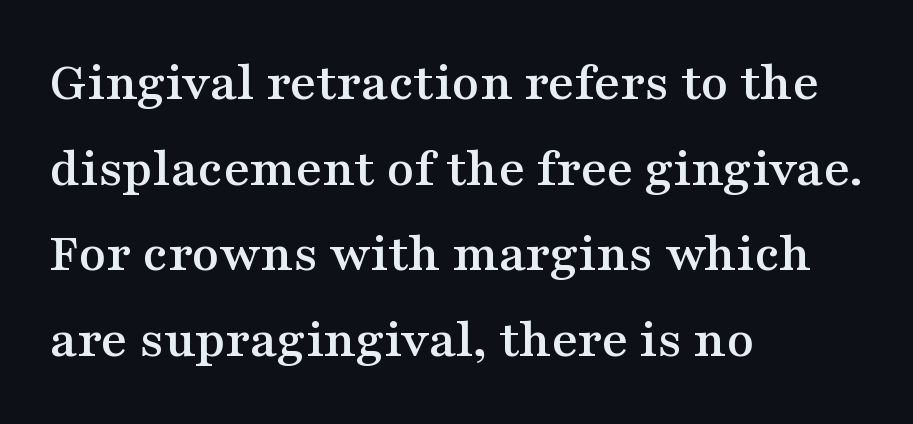
The passage shown is typeset with a serif family. Tracking value appears to be zero — textbook default spacing. The letters stand straight up with perfectly vertical stems. Line spacing here is normal. No word sits above an underline. Left-aligned paragraph, ragged on the right.
